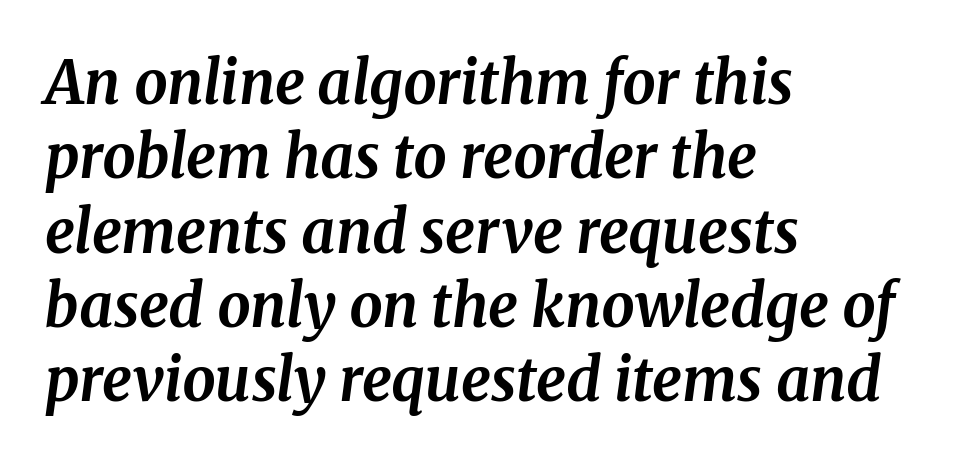
Does extra space separate the letters? No, they use regular spacing. How heavy is the stroke? Heavy — this is a bold. Underline: absent. The letters advance in unequal steps, a hallmark of proportional type. Alignment: flush left. Little horizontal feet cap the strokes, marking this as serif type.
